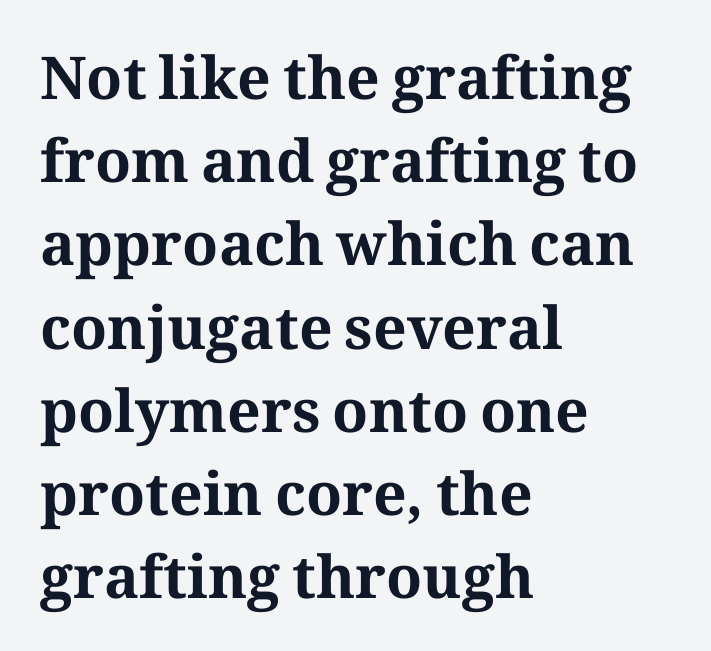
{"serif": "yes", "italic": "no", "bold": "yes", "weight": "bold", "width": "normal", "stroke_contrast": "medium", "x_height": "medium", "monospaced": "no", "underline": "no", "align": "left", "line_spacing": "normal", "line_spacing_ratio": 1.41, "letter_spacing": "normal", "letter_spacing_em": 0.0, "glyph_px": 59}
